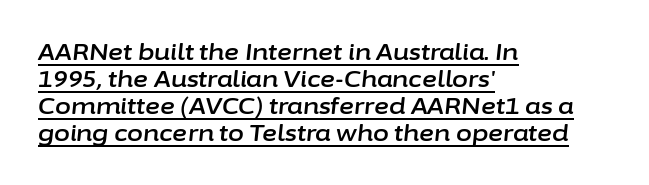
{"italic": "yes", "lean": "right", "slant_degrees": 6, "underline": "yes", "align": "left", "line_spacing_ratio": 1.17, "letter_spacing": "normal", "letter_spacing_em": 0.0, "glyph_px": 23}
